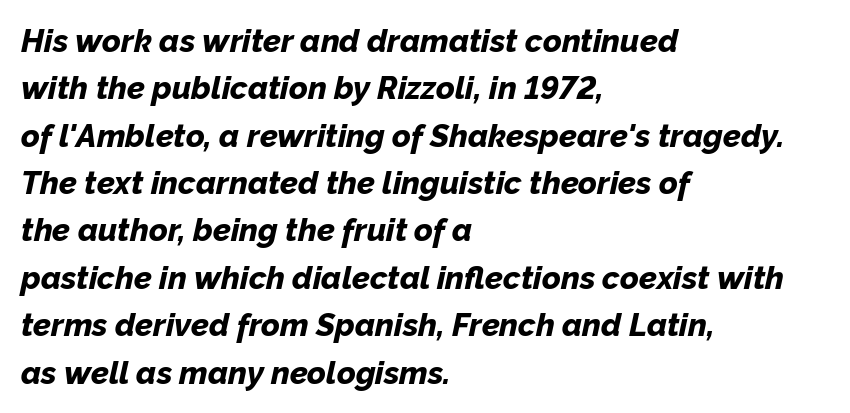
The image shows 32 px bold type, italic (leaning right); set left-aligned, normal line spacing (1.48x), normal letter spacing, not underlined; low stroke contrast and a medium x-height.
